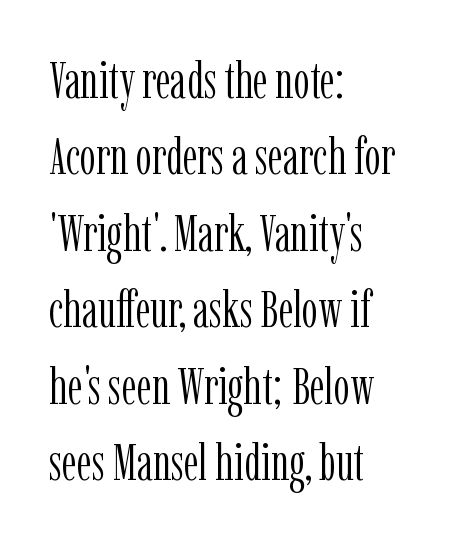
This is not heavy type; no bold has been used. The foot of each line stays bare and open. This rendering uses left alignment, leaving the right contour irregular. You can tell it's not italic because the verticals are truly vertical. These lines sit exactly where default settings would place them.
